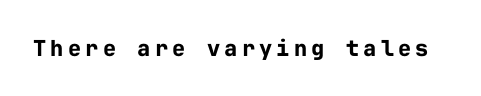
Q: Is the text bold? A: Yes.
Q: Is the text italic (slanted)? A: No, it is upright.
Q: Is the text underlined? A: No.
